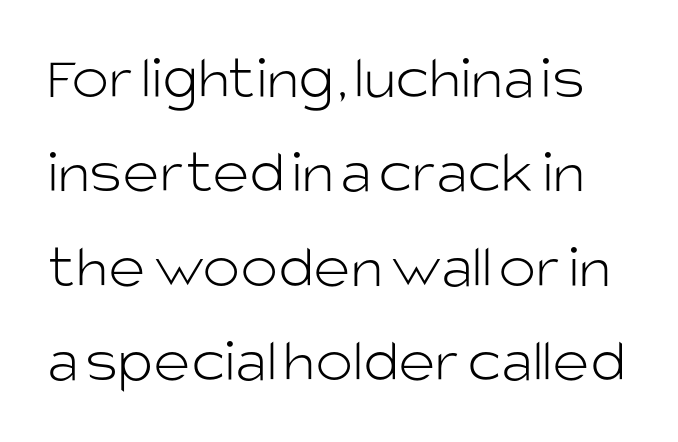
{"serif": "no", "italic": "no", "bold": "no", "weight": "light", "width": "normal", "stroke_contrast": "low", "x_height": "large", "monospaced": "no", "underline": "no", "line_spacing": "normal", "line_spacing_ratio": 1.5, "letter_spacing": "normal", "letter_spacing_em": 0.0, "glyph_px": 63}
